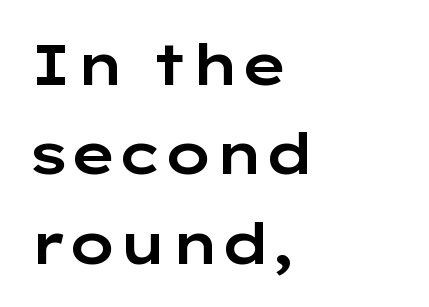
The image shows 57 px wide sans-serif type, upright; set left-aligned, normal line spacing (1.57x), normal letter spacing, not underlined; low stroke contrast and a medium x-height.
